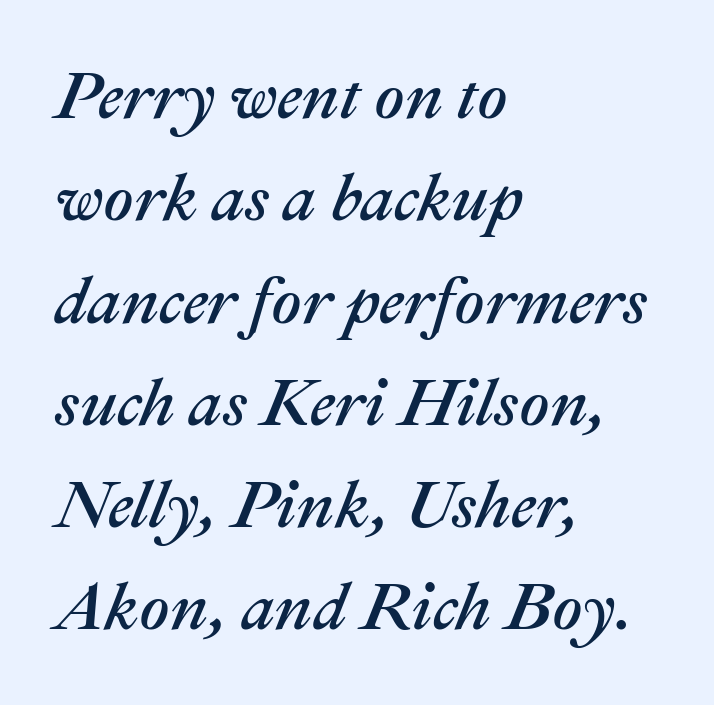
Compared with ordinary roman type, these characters are visibly tilted. These lines are rendered in a variable-pitch font. Vertical spacing — default. Short note: letters normally spaced.
